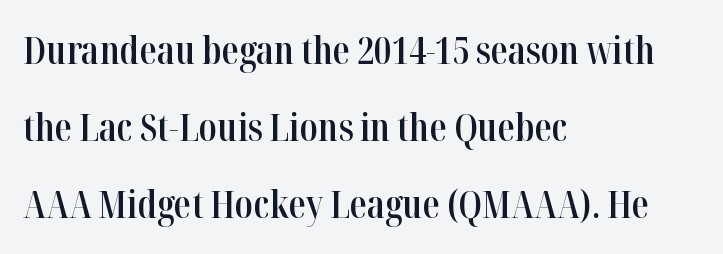
The paragraph shown leans on its left margin. Unlike a clean sans, this face finishes its strokes with serifs. Does the weight exceed regular? Yes, but only to semibold. Do the characters align in a grid? No, the font is proportional. Tall strokes in this sample are plumb rather than angled. Each new line begins a long way beneath the previous one.
